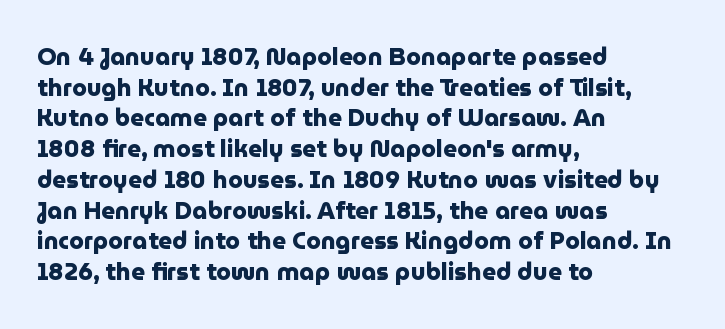
The image shows 24 px bold type, upright; set left-aligned, normal line spacing (1.28x), normal letter spacing, not underlined.
